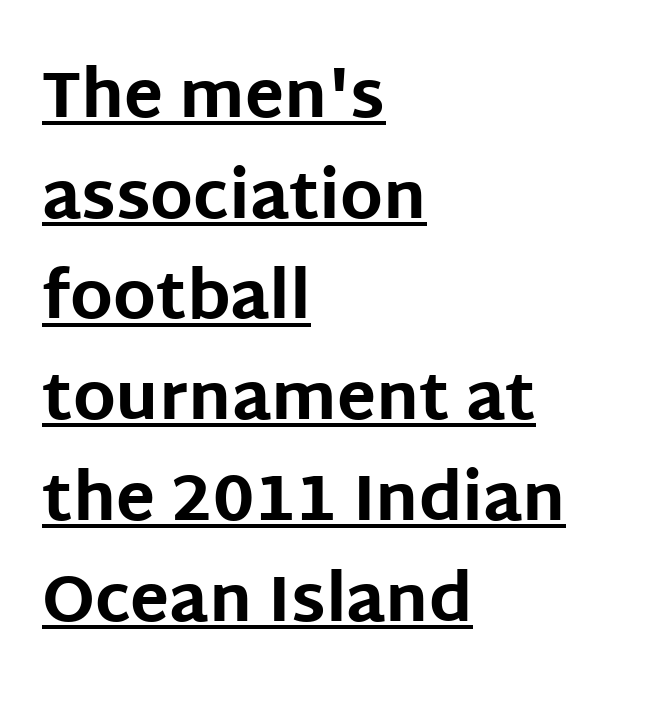
Baseline-to-baseline distance is the conventional proportion of letter height. Beneath each row of characters lies a ruled line. Heft: maximum for text — a bold. This sample has the flowing, uneven cadence of proportional lettering.
